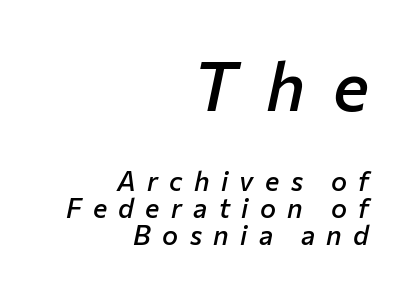
Q: Is the text bold? A: Semi-bold.
Q: Is the text italic (slanted)? A: Yes, it leans right by about 12 degrees.
Q: Is the text underlined? A: No.
Q: How is the paragraph aligned? A: Right-aligned.
Q: Is the spacing between letters normal or unusually wide? A: Unusually wide.
Q: Is the spacing between lines tight, normal or loose? A: Tight.
Q: Which block of text is set in a larger size, the first (top) or the second (bottom)? A: The first (top) one.
Q: Width (condensed, normal, or wide)? A: Normal.
Q: Stroke contrast? A: Low.
Q: x-height? A: Medium.
Q: Monospaced? A: No.
